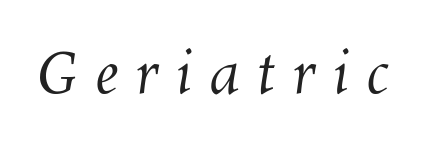
Q: Is the text bold? A: No.
Q: Is the text underlined? A: No.
Q: Is the spacing between letters normal or unusually wide? A: Unusually wide.
Q: Width (condensed, normal, or wide)? A: Normal.
Q: Stroke contrast? A: Medium.
Q: x-height? A: Medium.
Q: Monospaced? A: No.
